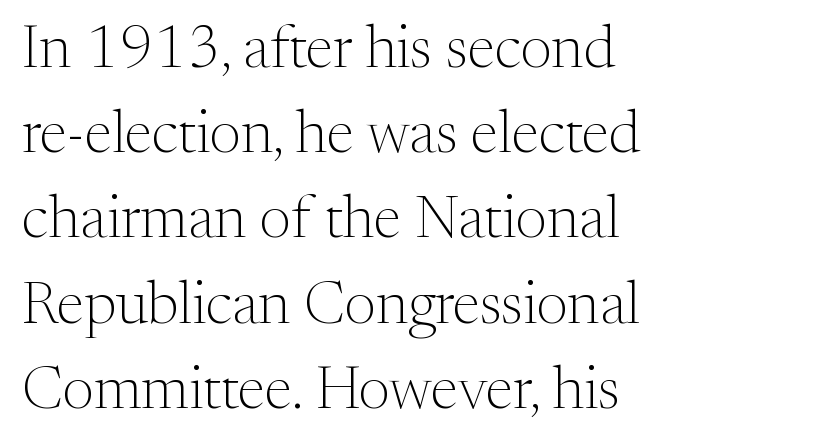
{"serif": "yes", "italic": "no", "bold": "no", "weight": "light", "width": "normal", "stroke_contrast": "medium", "x_height": "medium", "monospaced": "no", "underline": "no", "align": "left", "line_spacing": "normal", "line_spacing_ratio": 1.42, "letter_spacing": "normal", "letter_spacing_em": 0.0, "glyph_px": 60}
